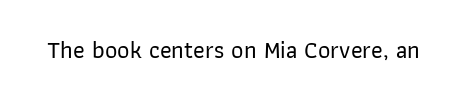
Q: Is the text italic (slanted)? A: No, it is upright.
Q: Is the text underlined? A: No.
Q: Is the spacing between letters normal or unusually wide? A: Normal.
